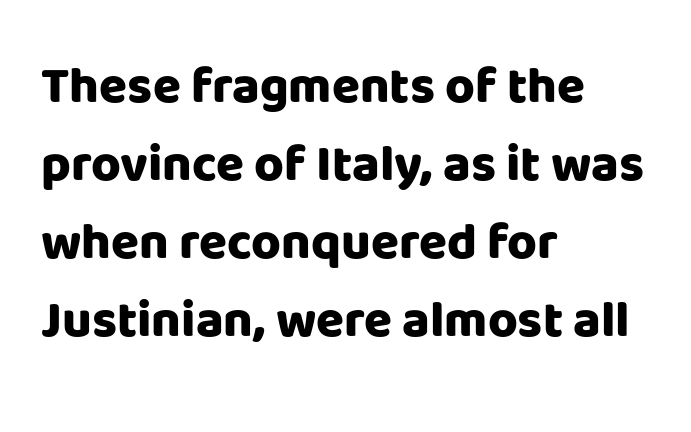
Q: Is the text bold? A: Yes.
Q: Is the text italic (slanted)? A: No, it is upright.
Q: Is the typeface a serif or a sans-serif typeface? A: Sans-serif.
Q: Is the text underlined? A: No.
Q: How is the paragraph aligned? A: Left-aligned.
Q: Is the spacing between letters normal or unusually wide? A: Normal.
Q: Is the spacing between lines tight, normal or loose? A: Normal.
Q: Width (condensed, normal, or wide)? A: Normal.
Q: Stroke contrast? A: Low.
Q: x-height? A: Large.
Q: Monospaced? A: No.
